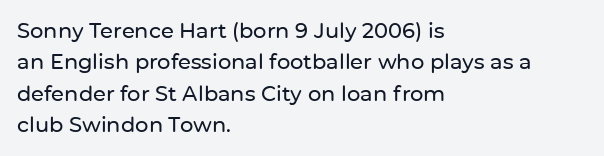
Unmarked baselines from the first word to the last. Every character sits straight up, as roman type does. The lines in this sample share a left origin and differ only in where they stop. Summary of vertical rhythm: regular, with standard interline spacing. Inter-character spacing is left at the font's built-in metrics.
